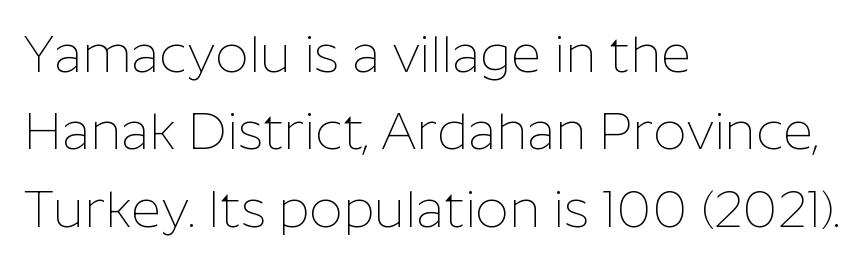
{"serif": "no", "italic": "no", "bold": "no", "weight": "thin", "width": "normal", "stroke_contrast": "low", "x_height": "medium", "monospaced": "no", "underline": "no", "align": "left", "line_spacing": "normal", "line_spacing_ratio": 1.49, "letter_spacing": "normal", "letter_spacing_em": 0.0, "glyph_px": 52}
